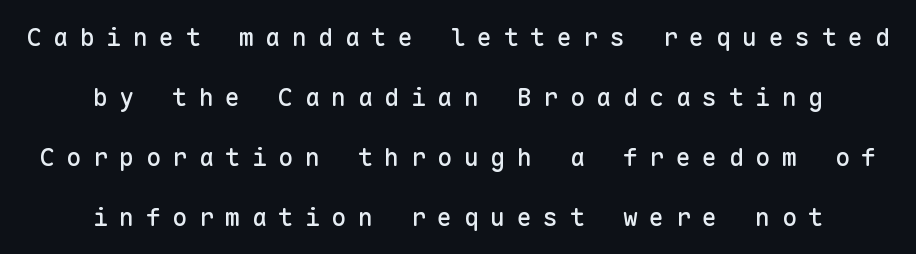
Q: Is the text italic (slanted)? A: No, it is upright.
Q: Is the text underlined? A: No.
Q: How is the paragraph aligned? A: Centered.
Q: Is the spacing between letters normal or unusually wide? A: Unusually wide.
Q: Is the spacing between lines tight, normal or loose? A: Loose.
